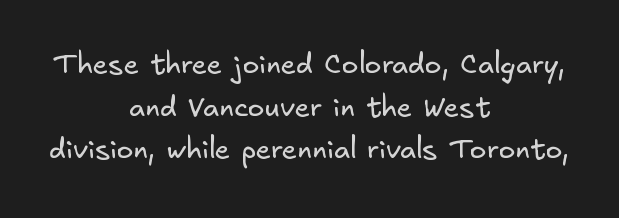
{"serif": "no", "bold": "no", "weight": "regular", "width": "normal", "stroke_contrast": "low", "x_height": "small", "underline": "no", "align": "center", "line_spacing": "normal", "line_spacing_ratio": 1.52, "letter_spacing": "normal", "letter_spacing_em": 0.0, "glyph_px": 28}
